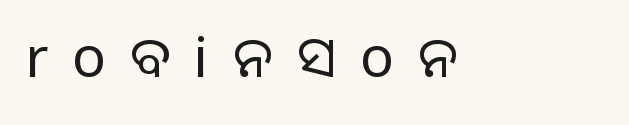
{"serif": "no", "italic": "no", "bold": "no", "weight": "regular", "width": "normal", "stroke_contrast": "low", "x_height": "large", "monospaced": "no", "underline": "no", "align": "left", "letter_spacing": "wide", "letter_spacing_em": 0.43, "glyph_px": 56}
